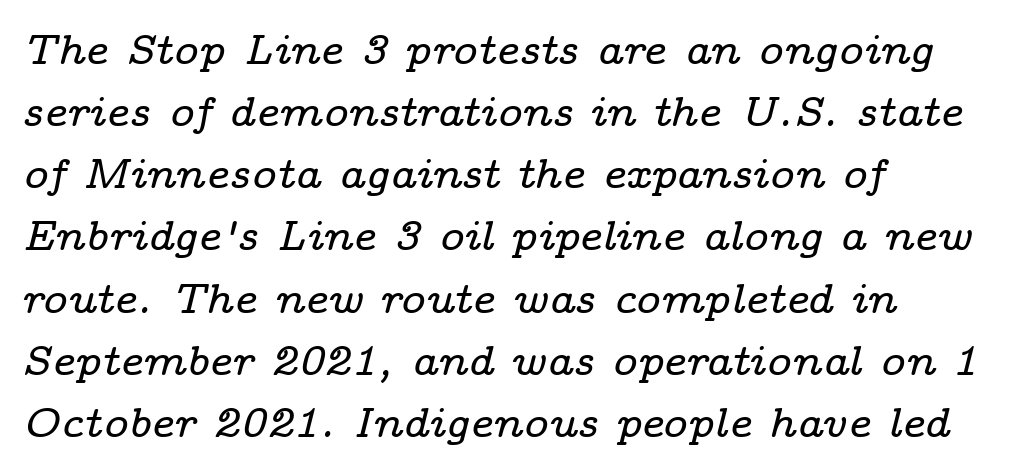
Q: Is the text italic (slanted)? A: Yes, it leans right by about 14 degrees.
Q: Is the typeface a serif or a sans-serif typeface? A: Serif.
Q: Is the text underlined? A: No.
Q: How is the paragraph aligned? A: Left-aligned.
Q: Is the spacing between letters normal or unusually wide? A: Normal.
Q: Is the spacing between lines tight, normal or loose? A: Normal.
Q: Width (condensed, normal, or wide)? A: Wide.
Q: Stroke contrast? A: Low.
Q: x-height? A: Medium.
Q: Monospaced? A: No.
